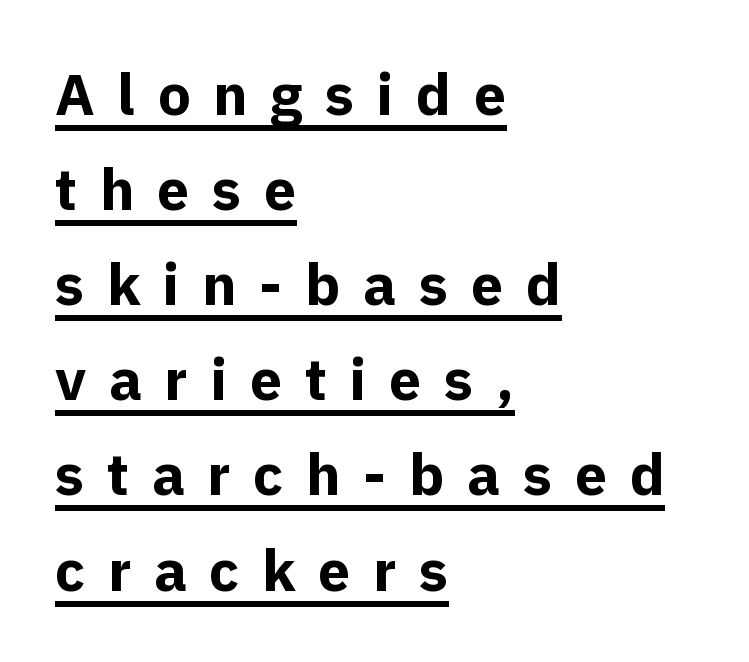
The image shows 58 px bold sans-serif type, upright; set left-aligned, normal line spacing (1.64x), unusually wide letter spacing (+0.39 em), underlined; a medium x-height.
